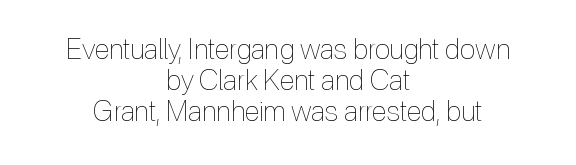
Q: Is the text bold? A: No.
Q: Is the text italic (slanted)? A: No, it is upright.
Q: Is the text underlined? A: No.
Q: How is the paragraph aligned? A: Centered.
Q: Is the spacing between letters normal or unusually wide? A: Normal.
Q: Is the spacing between lines tight, normal or loose? A: Tight.
Q: Width (condensed, normal, or wide)? A: Condensed.
Q: x-height? A: Medium.
Q: Monospaced? A: No.
